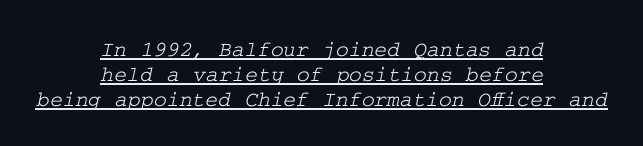
Tightly led — the rows are bunched. In terms of letterspacing, this is plain default setting. The rag falls on both sides of this text block equally. The typesetter has applied underlining to the passage shown.
